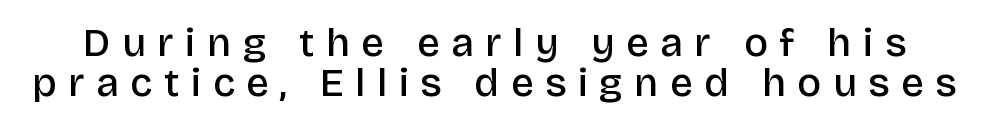
Q: Is the text bold? A: Semi-bold.
Q: Is the text italic (slanted)? A: No, it is upright.
Q: Is the typeface a serif or a sans-serif typeface? A: Sans-serif.
Q: Is the text underlined? A: No.
Q: Is the spacing between letters normal or unusually wide? A: Unusually wide.
Q: Is the spacing between lines tight, normal or loose? A: Tight.
Q: Width (condensed, normal, or wide)? A: Normal.
Q: Stroke contrast? A: Low.
Q: x-height? A: Large.
Q: Monospaced? A: No.
